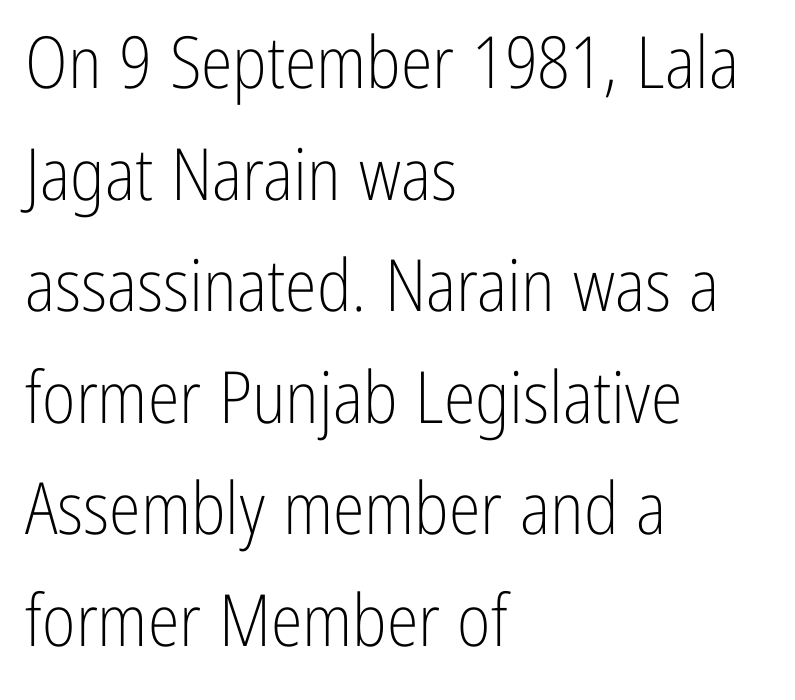
Q: Is the text bold? A: No.
Q: Is the text italic (slanted)? A: No, it is upright.
Q: Is the typeface a serif or a sans-serif typeface? A: Sans-serif.
Q: Is the text underlined? A: No.
Q: How is the paragraph aligned? A: Left-aligned.
Q: Is the spacing between letters normal or unusually wide? A: Normal.
Q: Is the spacing between lines tight, normal or loose? A: Normal.
Q: Width (condensed, normal, or wide)? A: Condensed.
Q: Stroke contrast? A: Low.
Q: x-height? A: Medium.
Q: Monospaced? A: No.
